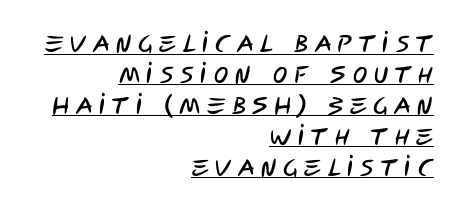
{"underline": "yes", "align": "right", "line_spacing": "normal", "line_spacing_ratio": 1.29, "letter_spacing": "wide", "letter_spacing_em": 0.28, "glyph_px": 24}
